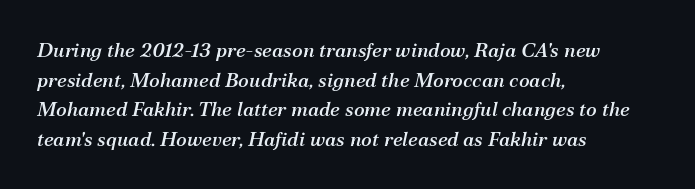
{"italic": "yes", "lean": "right", "slant_degrees": 12, "underline": "no", "align": "left", "line_spacing": "normal", "line_spacing_ratio": 1.48, "letter_spacing": "normal", "letter_spacing_em": 0.0, "glyph_px": 20}
